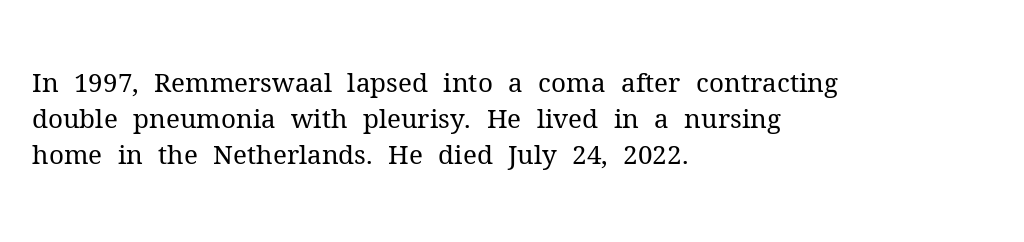
The image shows 26 px text type, upright; set left-aligned, normal line spacing (1.39x), normal letter spacing, not underlined.
